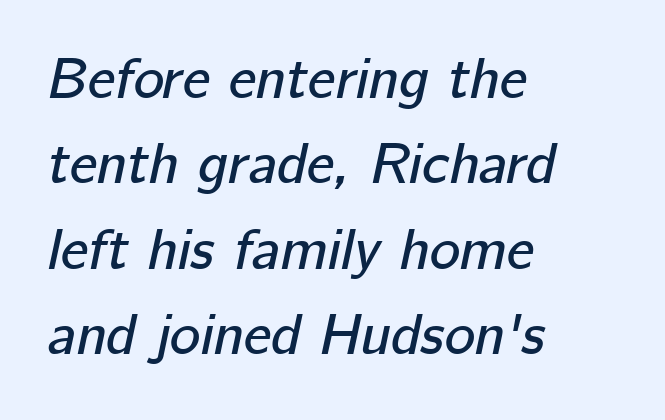
Do the characters align in a grid? No, the font is proportional. A typesetter would mark this as italic. Characters follow at the spacing the type designer built in. Is there much room between lines? A standard amount, neither cramped nor airy. Line beginnings align vertically; line endings do not.
